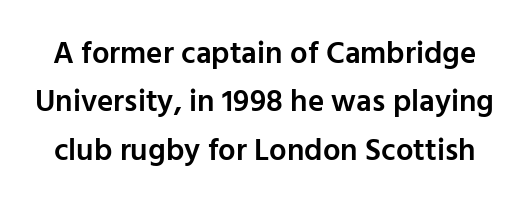
This sample uses a sans-serif face. Regarding leading, the lines here are spaced in the standard way. Short note: letters normally spaced. The characters look somewhat weighty, a semibold short of true bold. Here the designer chose a conventional face with non-uniform glyph widths. Characters remain perfectly vertical along every line.
